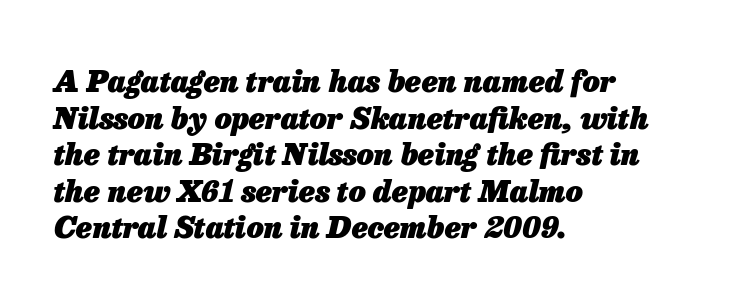
The image shows 30 px heavy type, italic (leaning right); set left-aligned, line spacing 1.22x, normal letter spacing, not underlined; low stroke contrast and a medium x-height.
